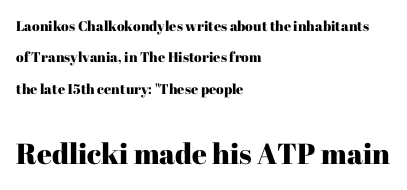
{"serif": "yes", "italic": "no", "width": "normal", "stroke_contrast": "high", "x_height": "medium", "monospaced": "no", "underline": "no", "align": "left", "line_spacing": "loose", "line_spacing_ratio": 2.24, "letter_spacing": "normal", "letter_spacing_em": 0.0, "larger_block": "second", "size_ratio": 2.07, "glyph_px": 29}
